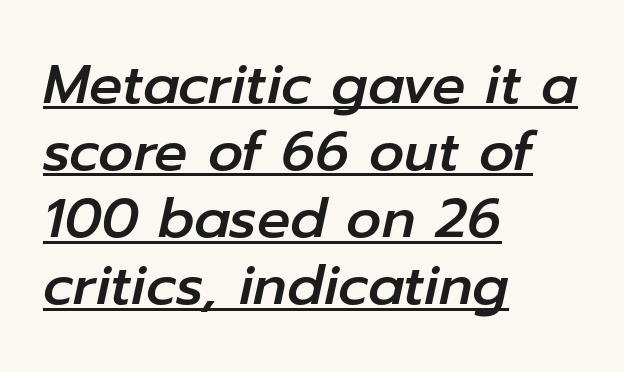
Do the characters align in a grid? No, the font is proportional. The passage is arranged the way most books set body copy — flush left. Underlining? Definitely there. Observe the lean: these are italic letterforms. In terms of letterspacing, this is plain default setting.
